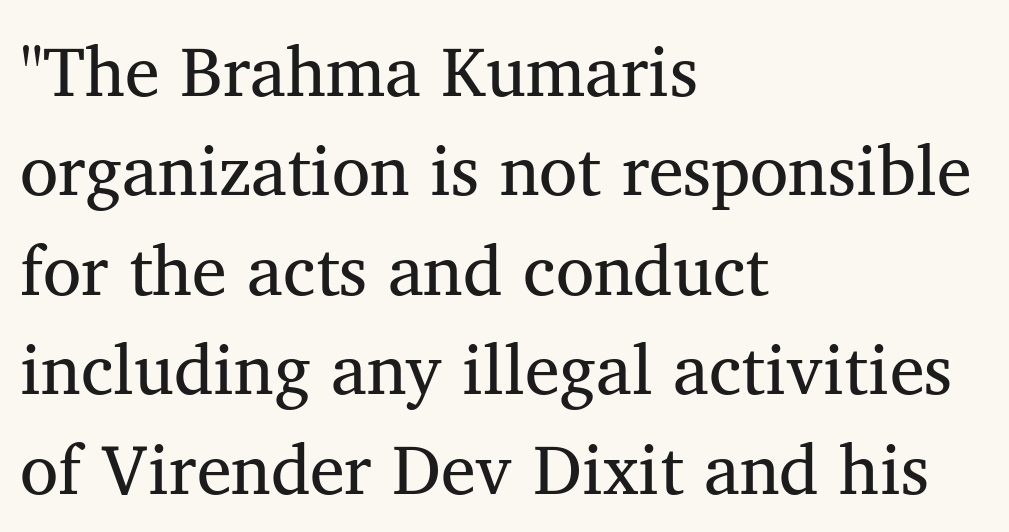
The image shows 70 px regular-weight serif type, upright; set left-aligned, normal line spacing (1.42x), normal letter spacing, not underlined; medium stroke contrast and a medium x-height.
